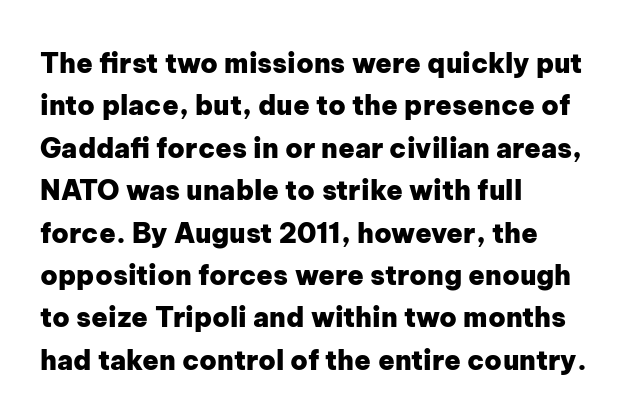
Q: Is the text bold? A: Yes.
Q: Is the text italic (slanted)? A: No, it is upright.
Q: Is the text underlined? A: No.
Q: How is the paragraph aligned? A: Left-aligned.
Q: Is the spacing between letters normal or unusually wide? A: Normal.
Q: Is the spacing between lines tight, normal or loose? A: Normal.
